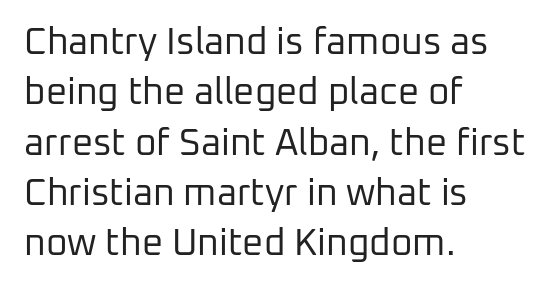
{"serif": "no", "italic": "no", "bold": "no", "weight": "regular", "width": "normal", "stroke_contrast": "low", "x_height": "medium", "monospaced": "no", "underline": "no", "align": "left", "line_spacing": "normal", "line_spacing_ratio": 1.36, "letter_spacing": "normal", "letter_spacing_em": 0.0, "glyph_px": 37}
